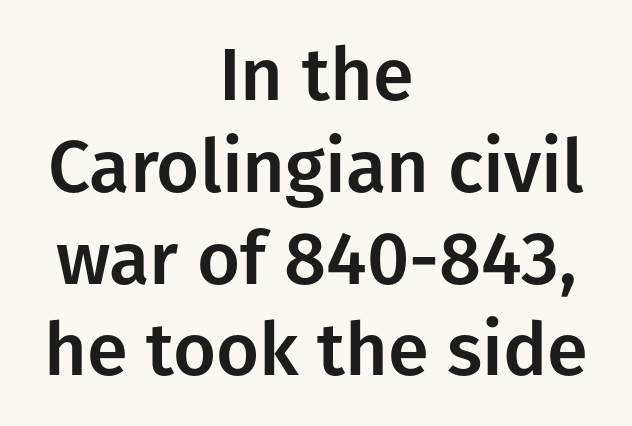
The image shows 74 px sans-serif type, upright; set centered, line spacing 1.24x, normal letter spacing, not underlined; low stroke contrast and a medium x-height.
